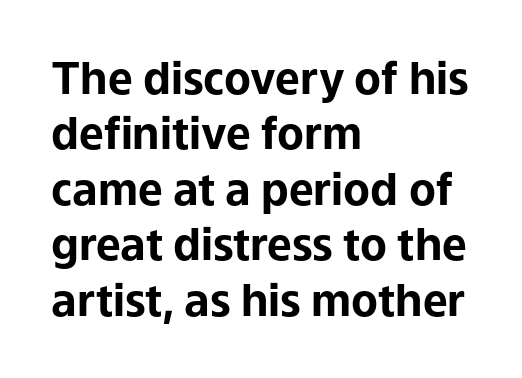
Q: Is the text bold? A: Yes.
Q: Is the text italic (slanted)? A: No, it is upright.
Q: Is the typeface a serif or a sans-serif typeface? A: Sans-serif.
Q: Is the text underlined? A: No.
Q: How is the paragraph aligned? A: Left-aligned.
Q: Is the spacing between letters normal or unusually wide? A: Normal.
Q: Is the spacing between lines tight, normal or loose? A: Normal.
Q: Width (condensed, normal, or wide)? A: Normal.
Q: Stroke contrast? A: Low.
Q: x-height? A: Medium.
Q: Monospaced? A: No.
